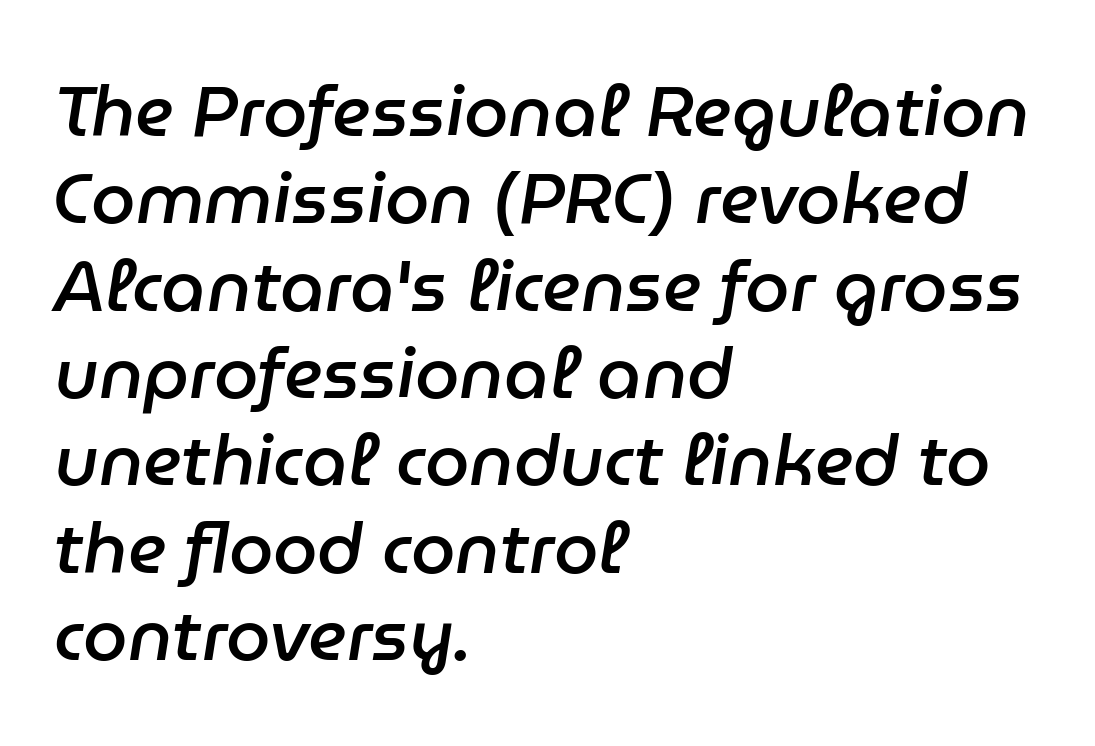
The face used here has a pronounced slope to its letters. Weight check: semibold — heavier than regular, not quite bold. You could call the tracking neutral — neither tight nor loose. Typeset ragged right — the left edge is the straight one.
